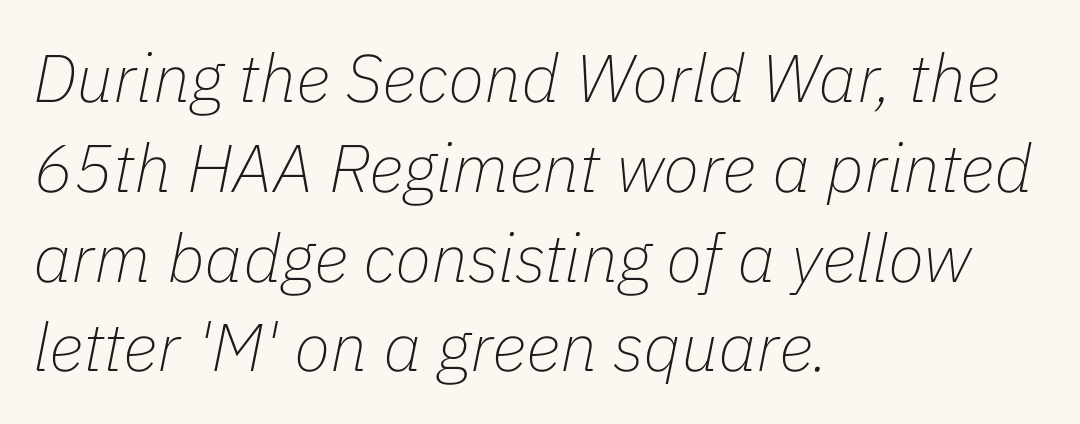
Nobody drew a line under any word here. A typesetter would call this leading conventional body-copy spacing. Italic? Definitely — the glyphs are oblique. The horizontal fit of the characters is conventional and even. The paragraph shown leans on its left margin.
